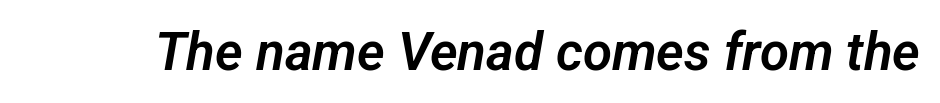
Character widths vary here, with narrow letters taking less room than wide ones. Letterform terminals end flat and unadorned throughout the passage. Decoration check: the copy has no underline. Here the glyphs are tracked normally, forming tight word shapes.
